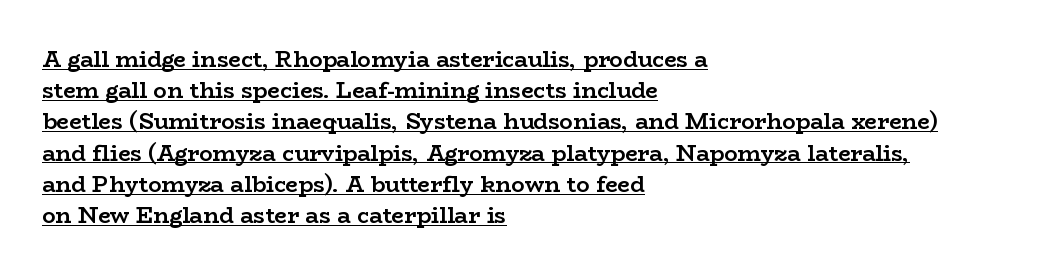
Regular leading. This sample carries an underscore along the baseline area. Each word holds together tightly as a unit, with standard inter-letter gaps. Posture: straight, roman, zero tilt. Alignment: flush left.
